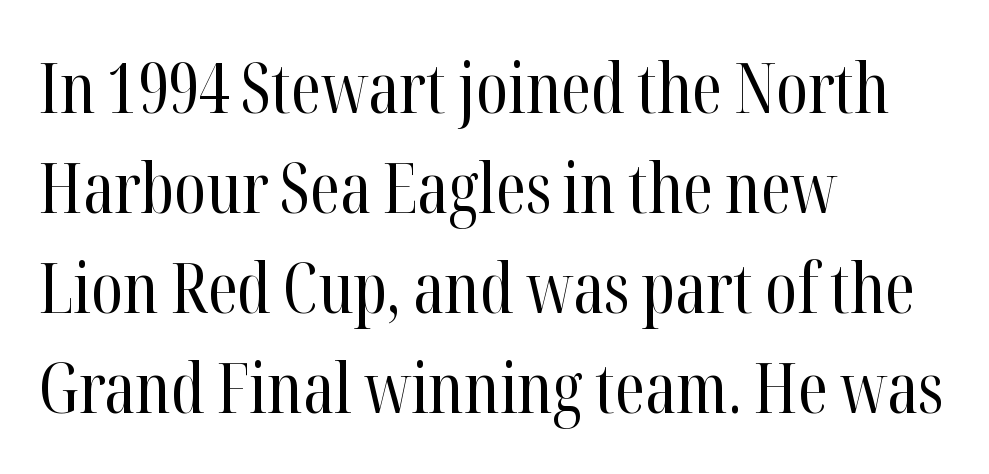
The image shows 69 px regular-weight, condensed serif type, upright; set left-aligned, normal line spacing (1.45x), normal letter spacing, not underlined; high stroke contrast and a medium x-height.
